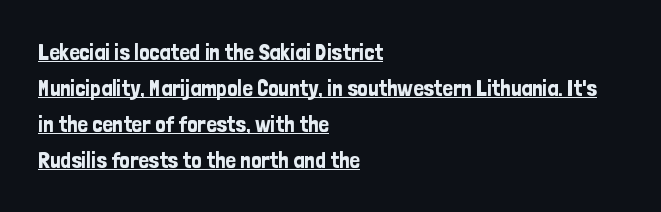
The image shows 23 px text type, upright; set left-aligned, normal line spacing (1.56x), normal letter spacing, underlined.
